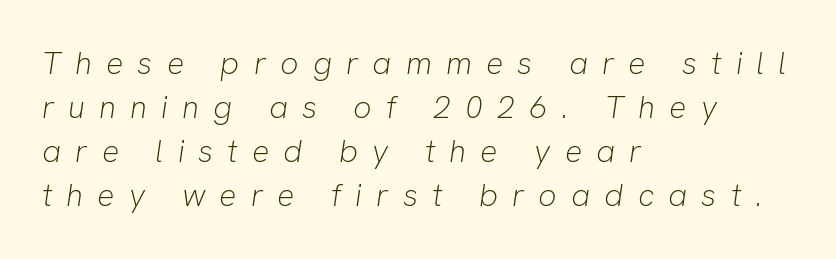
{"italic": "yes", "lean": "right", "slant_degrees": 8, "bold": "no", "weight": "light", "width": "normal", "stroke_contrast": "low", "x_height": "medium", "monospaced": "no", "underline": "no", "align": "left", "line_spacing": "normal", "line_spacing_ratio": 1.38, "letter_spacing": "wide", "letter_spacing_em": 0.44, "glyph_px": 32}
